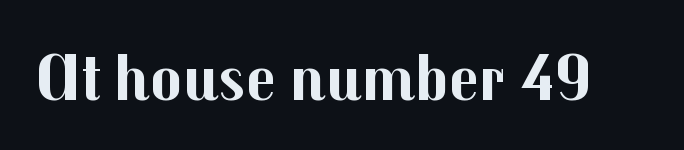
The image shows 67 px bold sans-serif type, upright; set normal letter spacing, not underlined; medium stroke contrast and a medium x-height.
